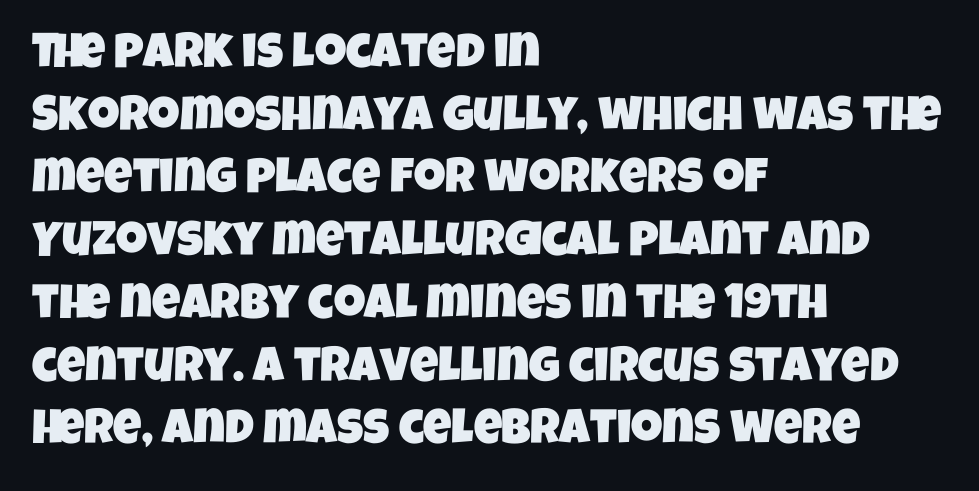
Reading down the block, your eye returns to a fixed left position each line. The face used here is proportionally spaced, like ordinary book or web type. The space beneath each line is pristine and unruled. The rendering shows plain stroke endings on the letterforms — a sans-serif design. The letters sit at their default tracking, neither squeezed nor spread.
